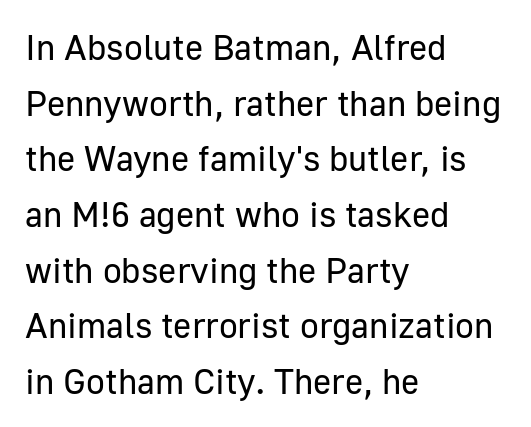
The image shows 35 px regular-weight sans-serif type, upright; set left-aligned, normal line spacing (1.59x), normal letter spacing, not underlined; low stroke contrast and a medium x-height.
